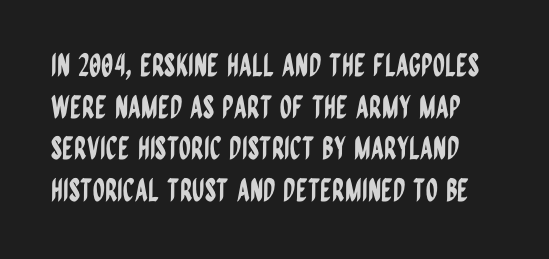
The image shows 31 px condensed sans-serif type, upright; set normal line spacing (1.34x), normal letter spacing, not underlined; low stroke contrast and a large x-height.
